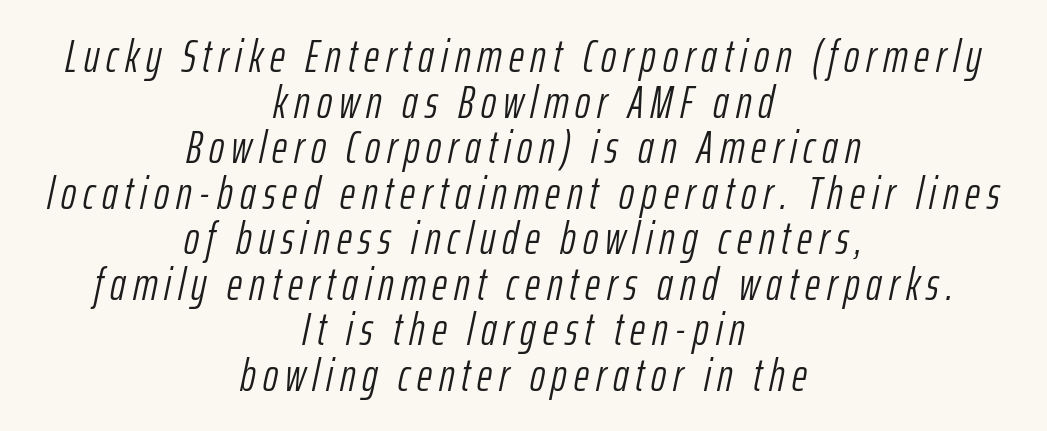
Q: Is the text bold? A: No.
Q: Is the text italic (slanted)? A: Yes, it leans right by about 12 degrees.
Q: Is the text underlined? A: No.
Q: How is the paragraph aligned? A: Centered.
Q: Is the spacing between lines tight, normal or loose? A: Tight.
Q: Width (condensed, normal, or wide)? A: Condensed.
Q: Stroke contrast? A: Low.
Q: x-height? A: Medium.
Q: Monospaced? A: No.
